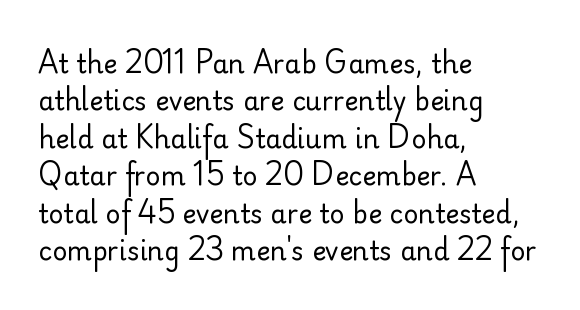
Is the letter spacing exaggerated? No — it looks like the ordinary default. This block has exactly the height ordinary leading produces. This is the regular roman posture of the typeface. Weight: not bold — regular or lighter.
